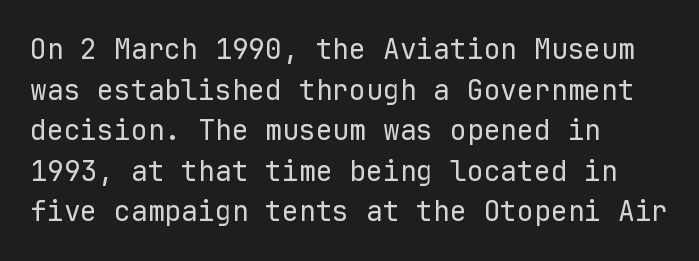
The image shows 28 px regular-weight sans-serif type, upright, monospaced; set left-aligned, normal line spacing (1.45x), normal letter spacing, not underlined; low stroke contrast and a medium x-height.
